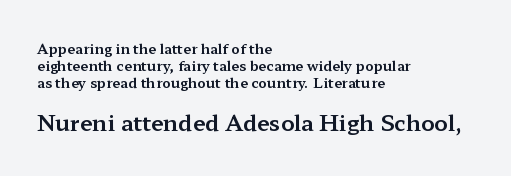
{"italic": "no", "underline": "no", "align": "left", "line_spacing_ratio": 1.21, "letter_spacing": "normal", "letter_spacing_em": 0.0, "larger_block": "second", "size_ratio": 1.57, "glyph_px": 22}
